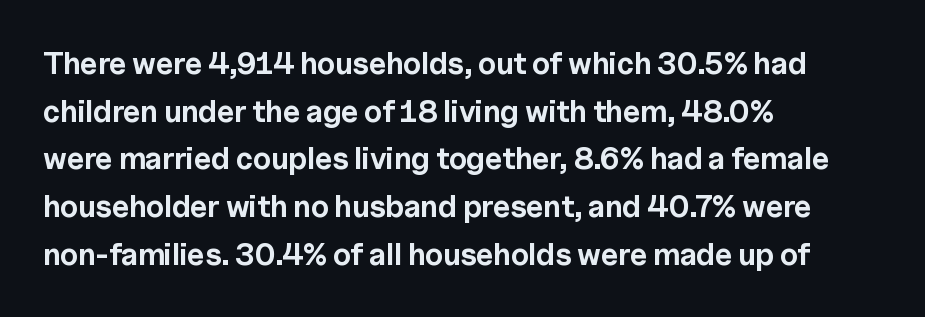
The image shows 30 px bold sans-serif type, upright; set left-aligned, normal line spacing (1.59x), normal letter spacing, not underlined; a medium x-height.
